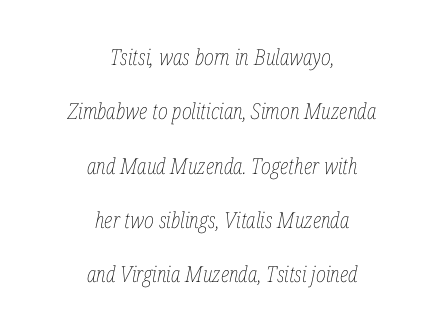
{"italic": "yes", "lean": "right", "slant_degrees": 12, "bold": "no", "underline": "no", "align": "center", "line_spacing": "loose", "line_spacing_ratio": 2.47, "letter_spacing": "normal", "letter_spacing_em": 0.0, "glyph_px": 22}
